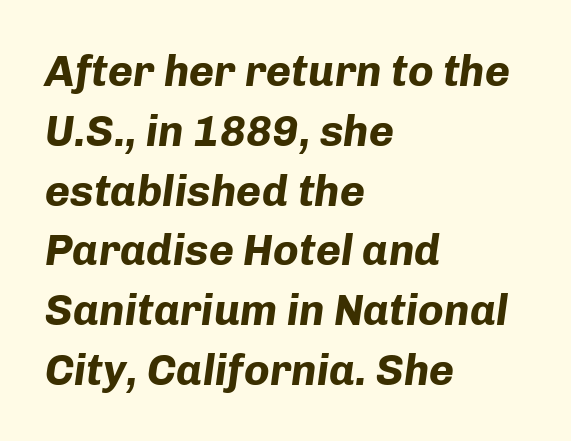
The image shows 43 px bold type, italic (leaning right); set left-aligned, normal line spacing (1.39x), normal letter spacing, not underlined; low stroke contrast and a medium x-height.
